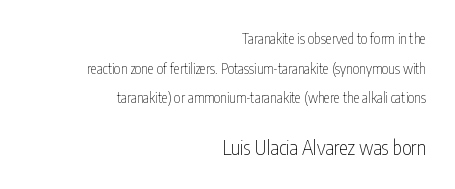
How would I describe the line gaps? Wide and relaxed. These lines stack with their right ends in a neat column. Compare the two chunks: the lower has the greater cap height. On a weight scale, this lands at 450 or below. You can tell it's not italic because the verticals are truly vertical. The face used here is rendered with its standard letterfit.
